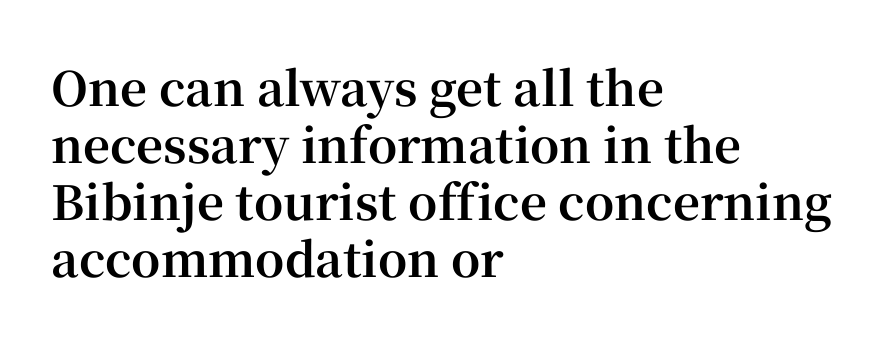
The font family rendered here belongs to the serif group. The lettering holds an erect, upright posture throughout. The passage shown is not underscored anywhere. Here the glyphs are tracked normally, forming tight word shapes.
